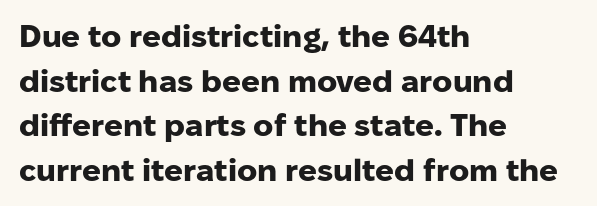
Ordinary non-slanted type is in use. Each letter keeps its own natural width here, so spacing adapts to shape. The foot of each line stays bare and open. Every row of glyphs begins at an identical x-position on the left. Typesetter's note: full bold, strokes at maximum text heaviness. Each letter's strokes conclude bluntly, with no projecting serifs.
